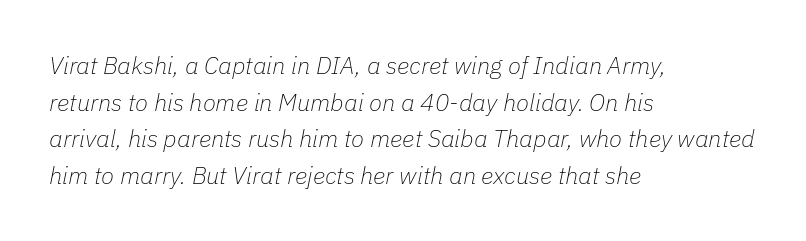
The image shows 24 px text type, italic (leaning right); set left-aligned, normal line spacing (1.53x), normal letter spacing, not underlined.
